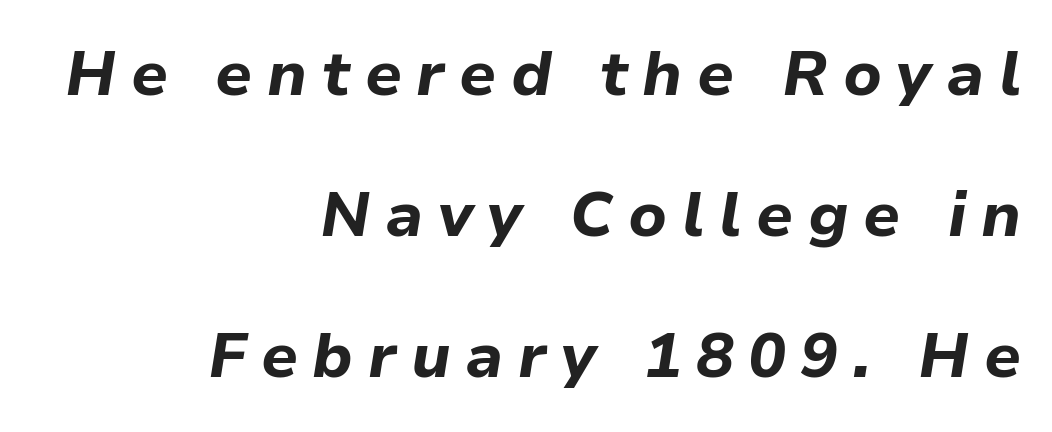
{"italic": "yes", "lean": "right", "slant_degrees": 9, "bold": "yes", "weight": "bold", "width": "normal", "stroke_contrast": "low", "x_height": "medium", "monospaced": "no", "underline": "no", "align": "right", "line_spacing": "loose", "line_spacing_ratio": 2.24, "letter_spacing": "wide", "letter_spacing_em": 0.23, "glyph_px": 63}
